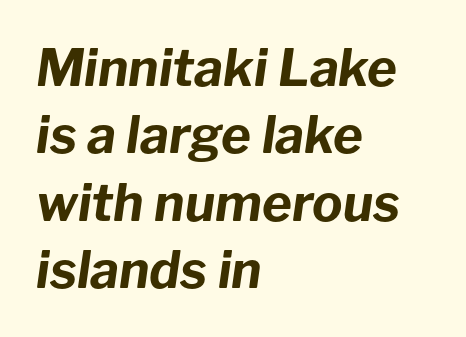
{"italic": "yes", "lean": "right", "slant_degrees": 8, "bold": "yes", "weight": "bold", "width": "normal", "stroke_contrast": "low", "x_height": "medium", "monospaced": "no", "underline": "no", "align": "left", "line_spacing": "normal", "line_spacing_ratio": 1.32, "letter_spacing": "normal", "letter_spacing_em": 0.0, "glyph_px": 51}
